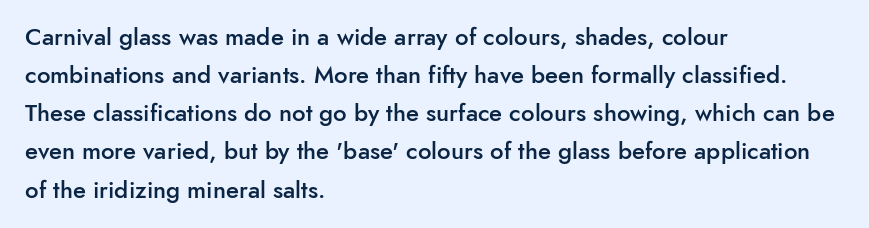
Q: Is the text bold? A: Semi-bold.
Q: Is the text italic (slanted)? A: No, it is upright.
Q: Is the text underlined? A: No.
Q: How is the paragraph aligned? A: Left-aligned.
Q: Is the spacing between letters normal or unusually wide? A: Normal.
Q: Is the spacing between lines tight, normal or loose? A: Normal.
